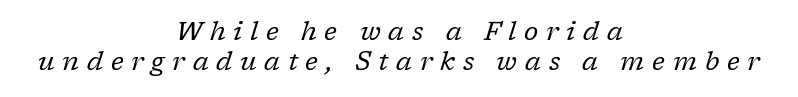
Is the block centered? Yes — each line is placed symmetrically about the middle. No heavy texture on the line: the type isn't bold. A clean baseline with only descenders dipping below it. Look at the tracking — it's clearly loosened, letters drifting apart. Yep, that's italic — everything's leaning.
